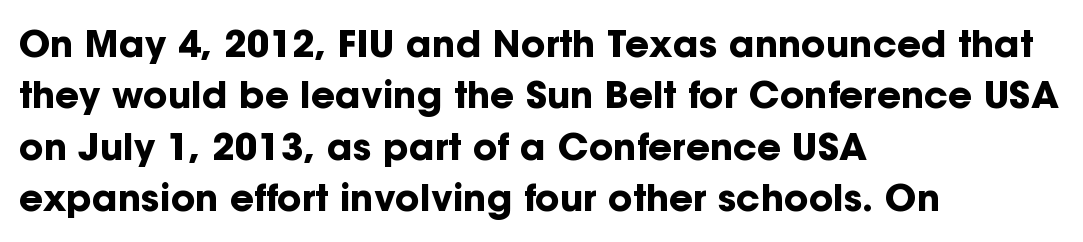
The image shows 37 px bold sans-serif type, upright; set left-aligned, normal line spacing (1.39x), normal letter spacing, not underlined; low stroke contrast and a medium x-height.
